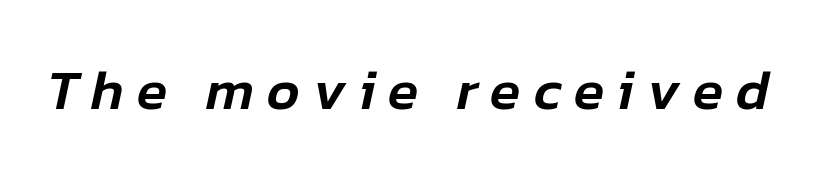
{"italic": "yes", "lean": "right", "slant_degrees": 12, "width": "normal", "stroke_contrast": "low", "x_height": "medium", "monospaced": "no", "underline": "no", "letter_spacing": "wide", "letter_spacing_em": 0.23, "glyph_px": 56}
